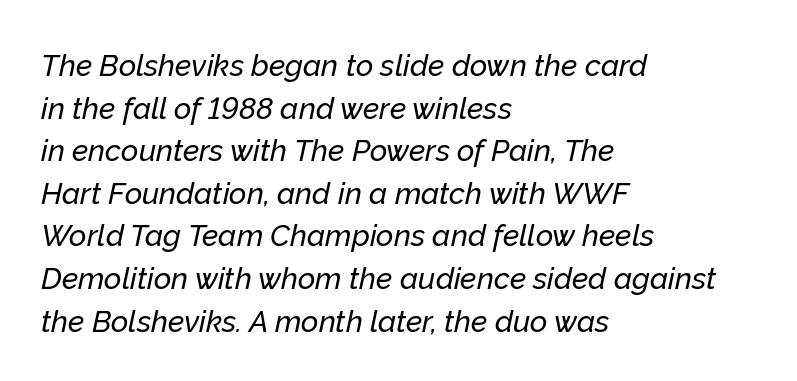
Q: Is the text italic (slanted)? A: Yes, it leans right by about 12 degrees.
Q: Is the text underlined? A: No.
Q: How is the paragraph aligned? A: Left-aligned.
Q: Is the spacing between letters normal or unusually wide? A: Normal.
Q: Is the spacing between lines tight, normal or loose? A: Normal.
Q: Width (condensed, normal, or wide)? A: Normal.
Q: Stroke contrast? A: Low.
Q: x-height? A: Medium.
Q: Monospaced? A: No.
